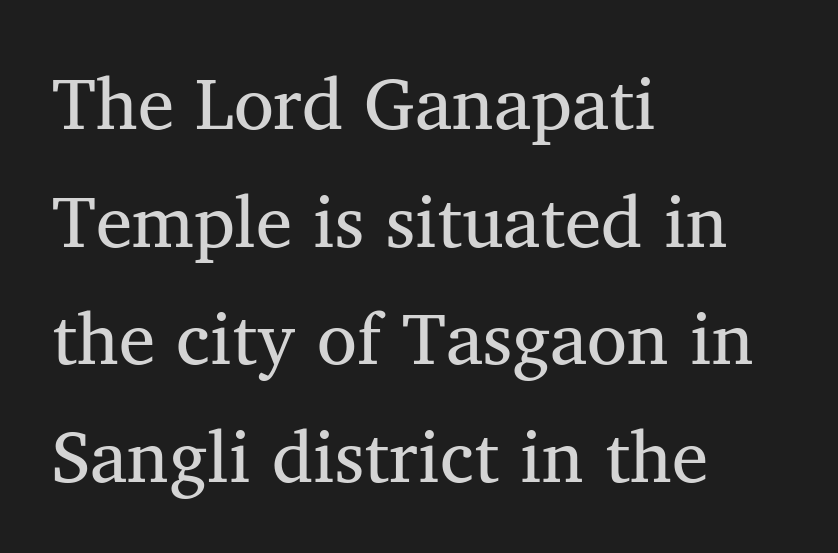
{"serif": "yes", "italic": "no", "width": "normal", "stroke_contrast": "medium", "x_height": "medium", "monospaced": "no", "underline": "no", "align": "left", "line_spacing": "normal", "line_spacing_ratio": 1.61, "letter_spacing": "normal", "letter_spacing_em": 0.0, "glyph_px": 73}
